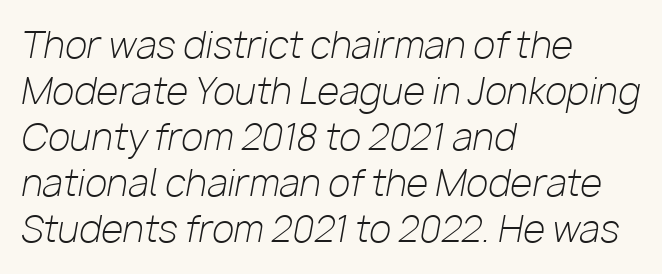
Q: Is the text bold? A: No.
Q: Is the text italic (slanted)? A: Yes, it leans right by about 10 degrees.
Q: Is the text underlined? A: No.
Q: How is the paragraph aligned? A: Left-aligned.
Q: Is the spacing between letters normal or unusually wide? A: Normal.
Q: Is the spacing between lines tight, normal or loose? A: Normal.
Q: Width (condensed, normal, or wide)? A: Normal.
Q: Stroke contrast? A: Low.
Q: x-height? A: Medium.
Q: Monospaced? A: No.
